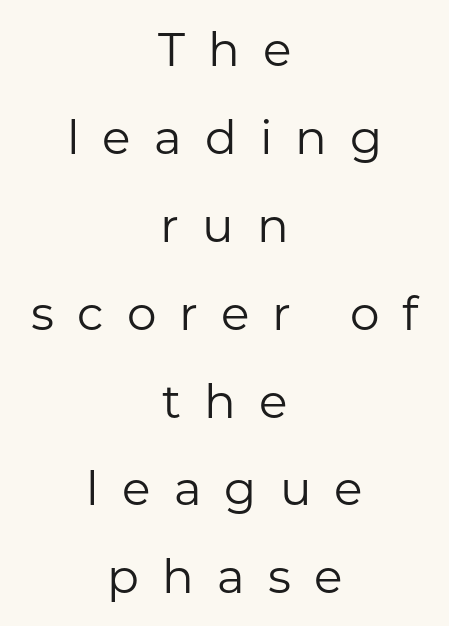
{"serif": "no", "italic": "no", "bold": "no", "weight": "regular", "width": "normal", "stroke_contrast": "low", "x_height": "medium", "monospaced": "no", "underline": "no", "align": "center", "line_spacing_ratio": 1.87, "letter_spacing": "wide", "letter_spacing_em": 0.49, "glyph_px": 47}
